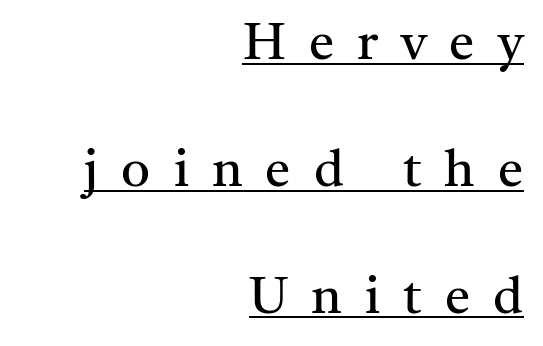
The image shows 51 px regular-weight serif type, upright; set right-aligned, loose line spacing (2.49x), unusually wide letter spacing (+0.45 em), underlined; medium stroke contrast and a medium x-height.
